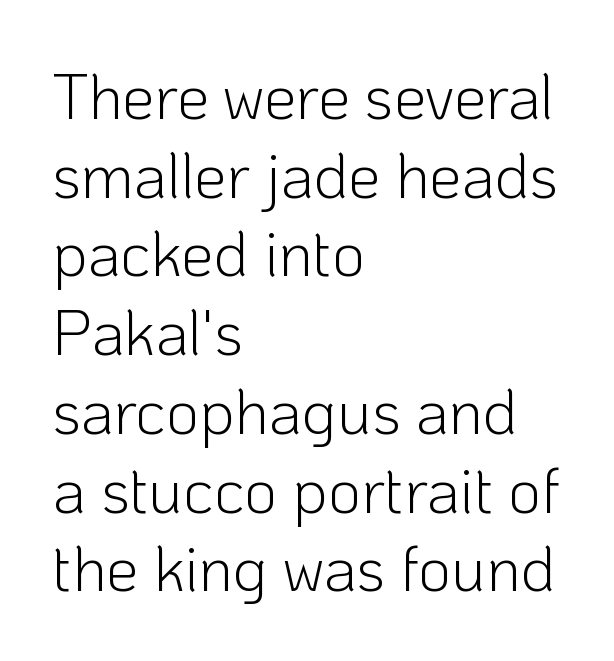
{"serif": "no", "italic": "no", "bold": "no", "weight": "light", "width": "normal", "stroke_contrast": "low", "x_height": "medium", "monospaced": "no", "underline": "no", "align": "left", "line_spacing_ratio": 1.23, "letter_spacing": "normal", "letter_spacing_em": 0.0, "glyph_px": 64}
